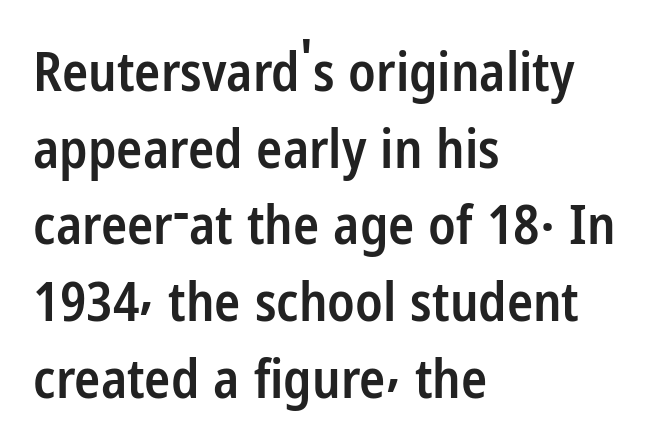
The image shows 54 px semibold, condensed sans-serif type, upright; set left-aligned, normal line spacing (1.42x), normal letter spacing, not underlined; low stroke contrast and a medium x-height.
